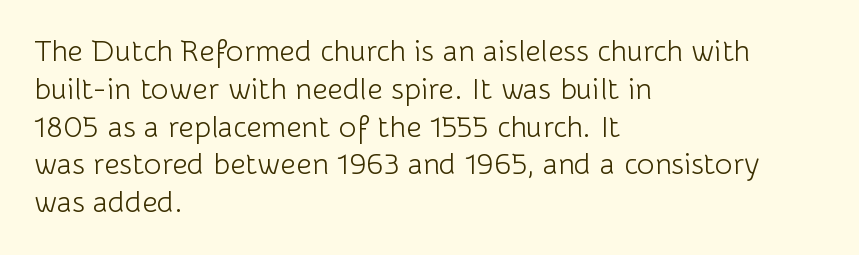
Q: Is the text bold? A: No.
Q: Is the text italic (slanted)? A: No, it is upright.
Q: Is the typeface a serif or a sans-serif typeface? A: Sans-serif.
Q: Is the text underlined? A: No.
Q: How is the paragraph aligned? A: Left-aligned.
Q: Is the spacing between letters normal or unusually wide? A: Normal.
Q: Is the spacing between lines tight, normal or loose? A: Normal.
Q: Width (condensed, normal, or wide)? A: Normal.
Q: Stroke contrast? A: Low.
Q: x-height? A: Medium.
Q: Monospaced? A: No.
